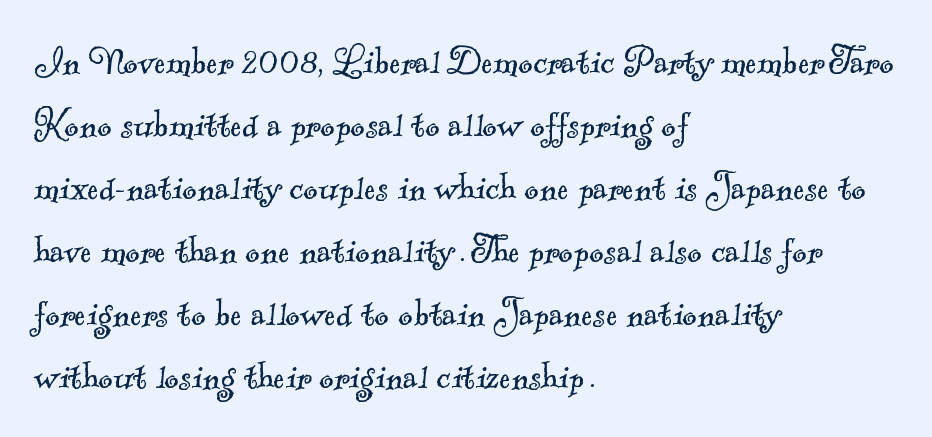
Q: Is the text bold? A: No.
Q: Is the typeface a serif or a sans-serif typeface? A: Serif.
Q: Is the text underlined? A: No.
Q: How is the paragraph aligned? A: Left-aligned.
Q: Is the spacing between letters normal or unusually wide? A: Normal.
Q: Is the spacing between lines tight, normal or loose? A: Normal.
Q: Width (condensed, normal, or wide)? A: Normal.
Q: x-height? A: Small.
Q: Monospaced? A: No.
